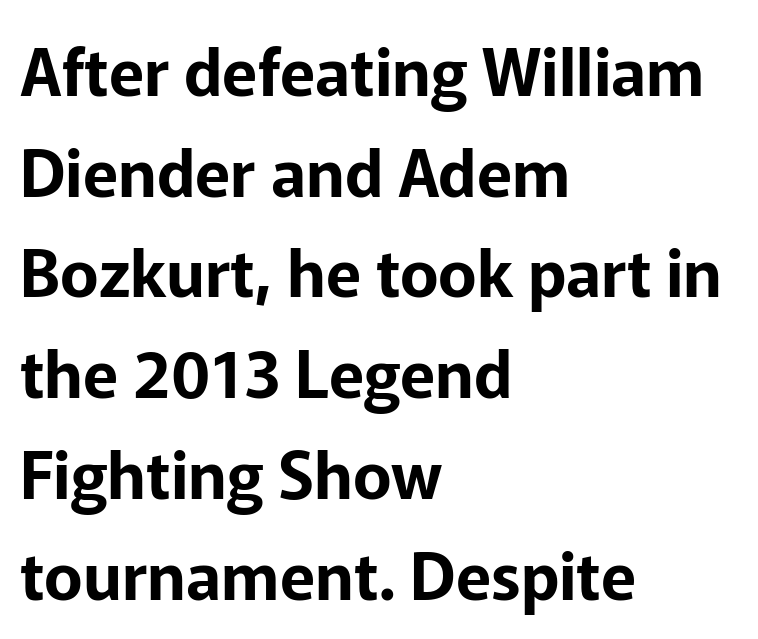
The text block is weighted toward the left margin, trailing off unevenly rightward. Notice how the stems are strictly vertical — no italics here. What stands out about the letter spacing? Nothing — it is the standard amount. The characters display no serif detailing; their extremities are plain. In terms of leading, this rendering sits right in the middle. The letters advance in unequal steps, a hallmark of proportional type.
